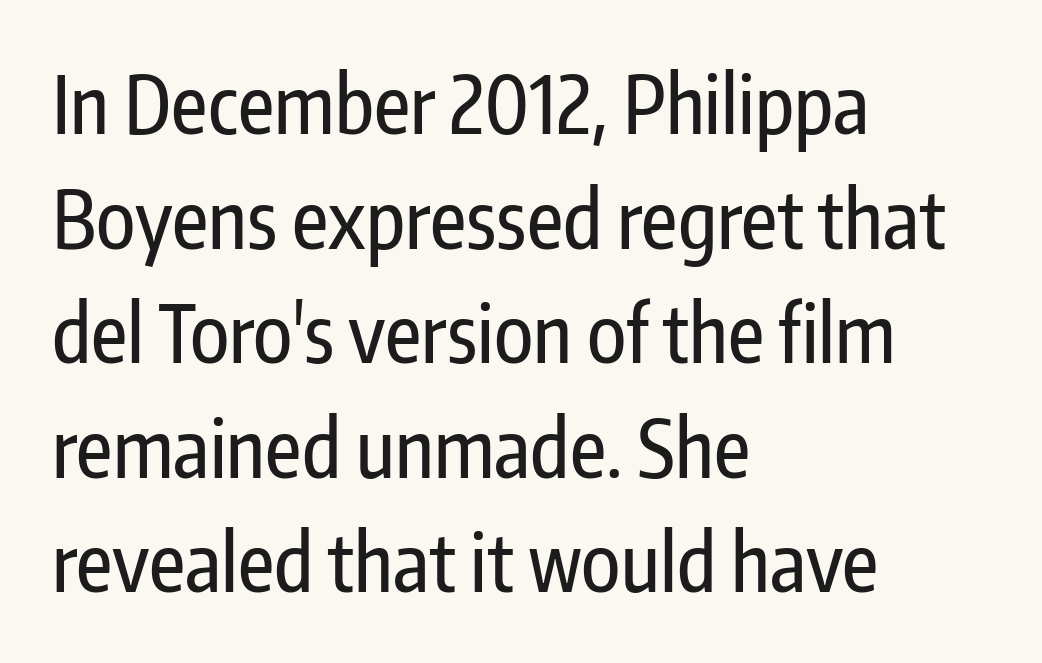
Q: Is the text italic (slanted)? A: No, it is upright.
Q: Is the typeface a serif or a sans-serif typeface? A: Sans-serif.
Q: Is the text underlined? A: No.
Q: How is the paragraph aligned? A: Left-aligned.
Q: Is the spacing between letters normal or unusually wide? A: Normal.
Q: Is the spacing between lines tight, normal or loose? A: Normal.
Q: Width (condensed, normal, or wide)? A: Condensed.
Q: Stroke contrast? A: Low.
Q: x-height? A: Medium.
Q: Monospaced? A: No.
